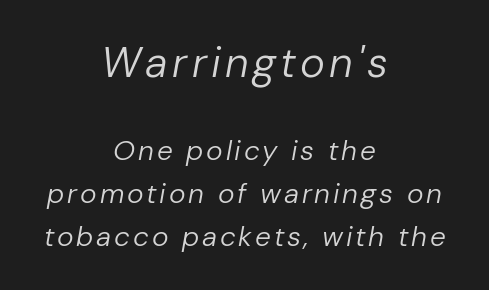
{"italic": "yes", "lean": "right", "slant_degrees": 10, "bold": "no", "weight": "regular", "width": "normal", "stroke_contrast": "low", "x_height": "medium", "monospaced": "no", "underline": "no", "align": "center", "line_spacing": "normal", "line_spacing_ratio": 1.52, "larger_block": "first", "size_ratio": 1.5, "glyph_px": 42}
